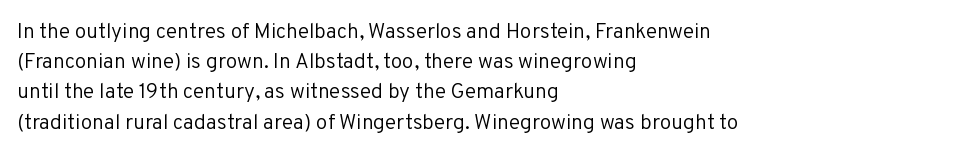
The image shows 21 px text type, upright; set left-aligned, normal line spacing (1.44x), normal letter spacing, not underlined.
